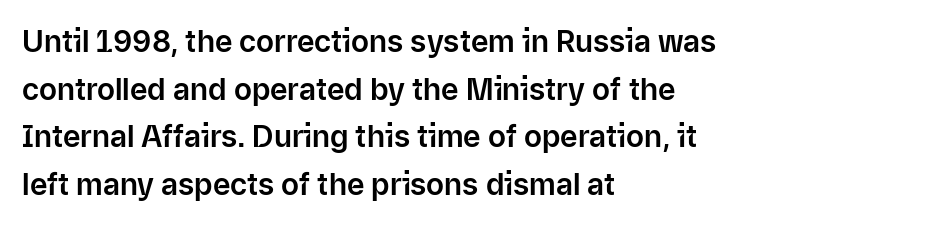
Q: Is the text italic (slanted)? A: No, it is upright.
Q: Is the typeface a serif or a sans-serif typeface? A: Sans-serif.
Q: Is the text underlined? A: No.
Q: How is the paragraph aligned? A: Left-aligned.
Q: Is the spacing between letters normal or unusually wide? A: Normal.
Q: Is the spacing between lines tight, normal or loose? A: Normal.
Q: Width (condensed, normal, or wide)? A: Normal.
Q: Stroke contrast? A: Low.
Q: x-height? A: Medium.
Q: Monospaced? A: No.
